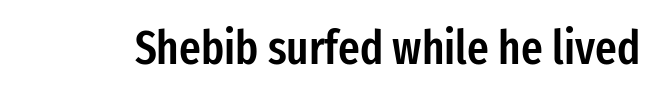
Vertical strokes here are truly vertical. This rendering employs a face without finishing strokes, i.e., a sans-serif. The rendering keeps characters at their native spacing. Clear beneath every line of the passage. Spacing verdict: proportional, widths tailored to each character. A fair bit of extra ink — the face is semibold, not bold.
